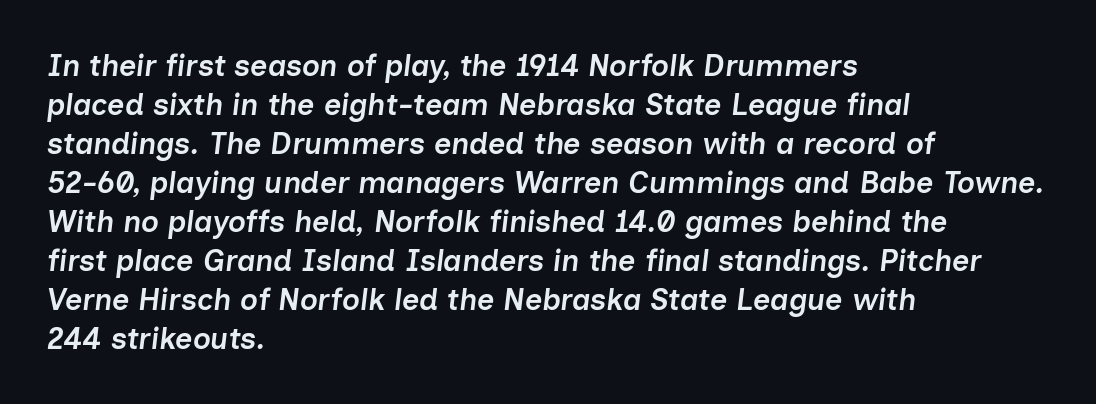
I'd describe the lettering as semibold — firm but not a full bold. These lines keep a tight, regular rhythm from letter to letter. A normal amount of white space separates one row of letters from the next. Spacing verdict: proportional, widths tailored to each character. Alignment: flush left. The gap between lines stays unmarked.
